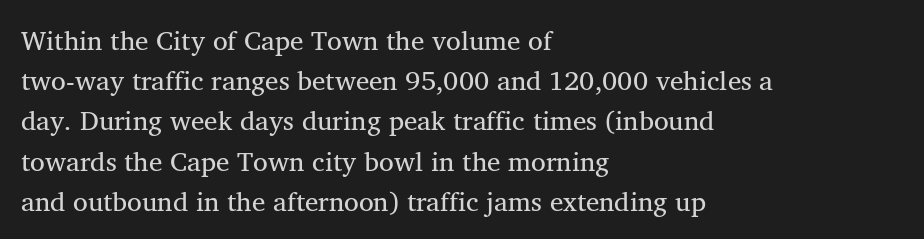
{"bold": "no", "underline": "no", "align": "left", "line_spacing": "normal", "line_spacing_ratio": 1.49, "letter_spacing": "normal", "letter_spacing_em": 0.0, "glyph_px": 27}
